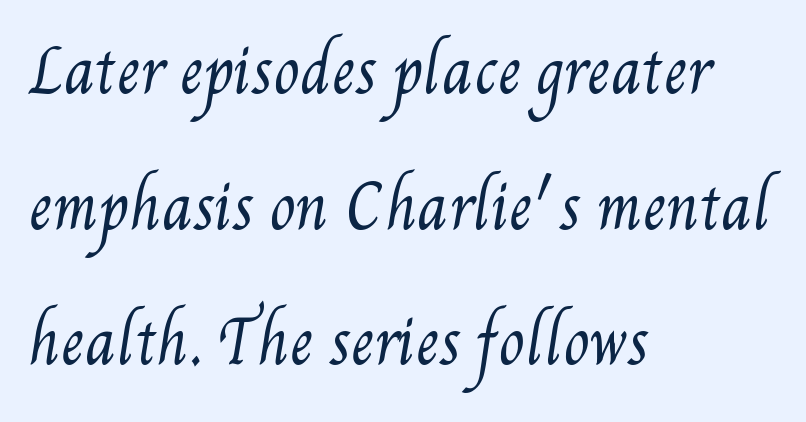
Q: Is the text bold? A: No.
Q: Is the text underlined? A: No.
Q: How is the paragraph aligned? A: Left-aligned.
Q: Is the spacing between letters normal or unusually wide? A: Normal.
Q: Is the spacing between lines tight, normal or loose? A: Loose.
Q: Width (condensed, normal, or wide)? A: Condensed.
Q: Stroke contrast? A: Medium.
Q: x-height? A: Small.
Q: Monospaced? A: No.
